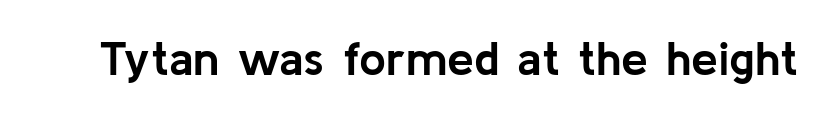
{"serif": "no", "italic": "no", "bold": "yes", "weight": "semibold", "width": "normal", "stroke_contrast": "low", "x_height": "medium", "monospaced": "no", "underline": "no", "letter_spacing": "normal", "letter_spacing_em": 0.0, "glyph_px": 48}
